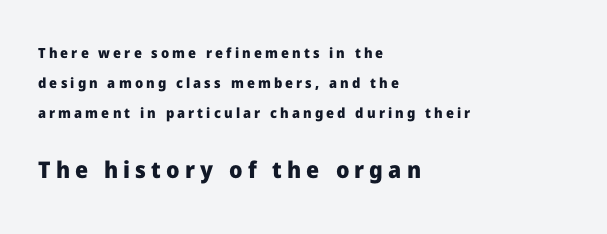
{"italic": "no", "bold": "yes", "underline": "no", "align": "left", "line_spacing": "loose", "line_spacing_ratio": 2.14, "letter_spacing": "wide", "letter_spacing_em": 0.22, "larger_block": "second", "size_ratio": 1.64, "glyph_px": 23}
